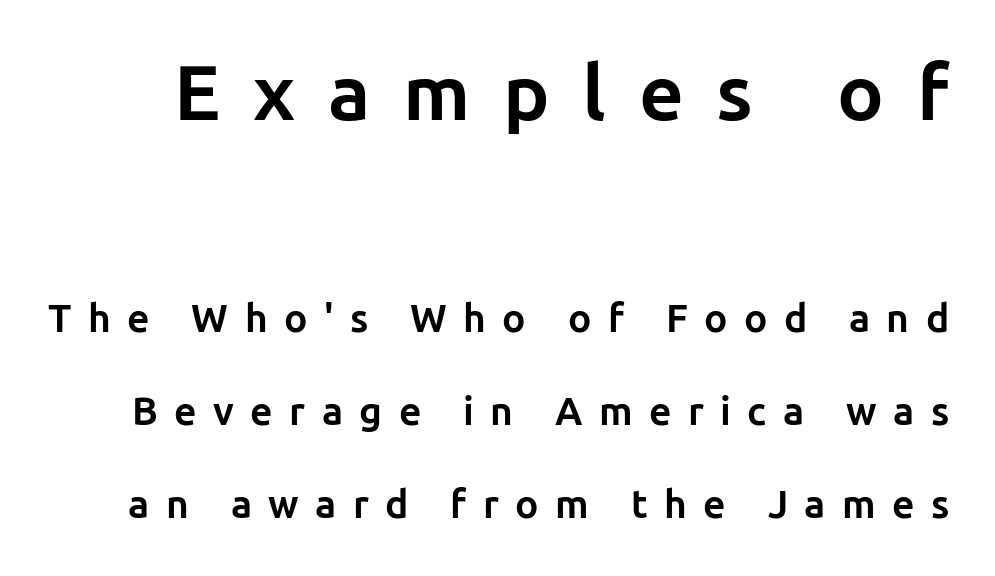
The image shows 78 px bold sans-serif type, upright; set loose line spacing (2.39x), unusually wide letter spacing (+0.42 em), not underlined; the first (top) block is 2.0x larger; low stroke contrast and a medium x-height.
